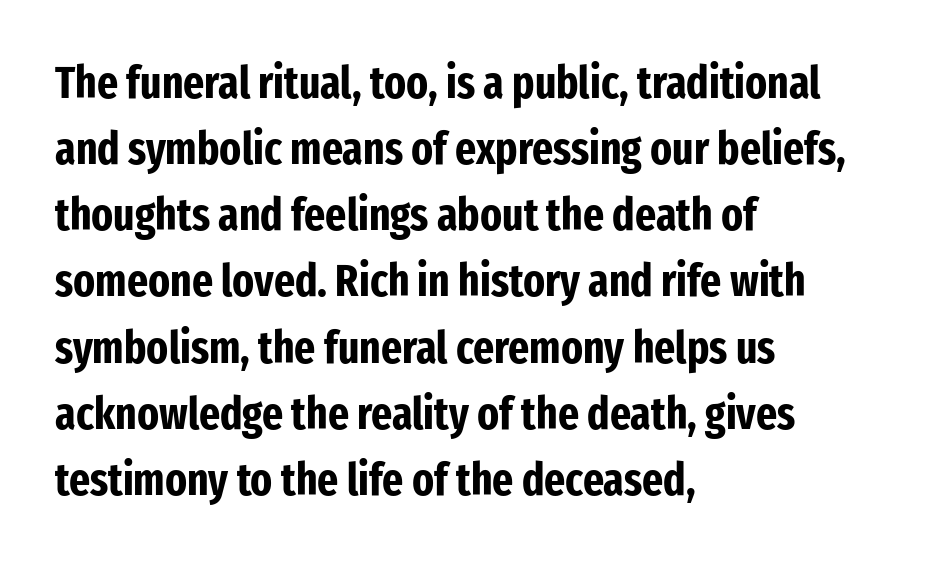
The type sits square on the baseline with zero lean. Compared with an ordinary text face, these strokes are far heavier — a full bold. Each letter keeps its own natural width here, so spacing adapts to shape. This sample uses plain, unmodified letter spacing. These lines are set flush left with a ragged right edge. Vertical spacing — default.
